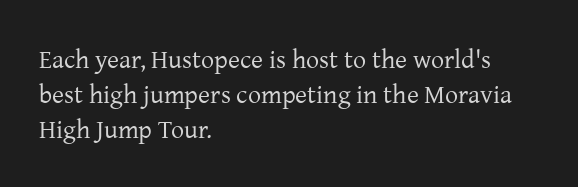
The strip under each line holds only bare page. Short note: letters normally spaced. The axis of the letterforms is exactly vertical. Line spacing here is normal. The rendering anchors every line to the left-hand side.
